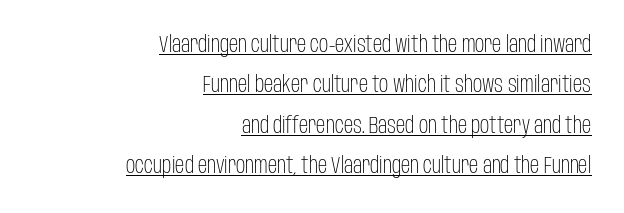
The image shows 23 px text type, upright; set right-aligned, line spacing 1.76x, normal letter spacing, underlined.
